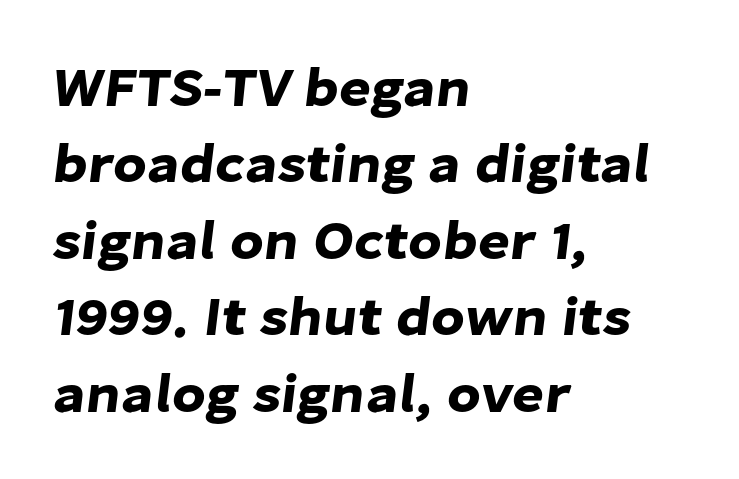
{"serif": "no", "width": "normal", "stroke_contrast": "low", "x_height": "medium", "monospaced": "no", "underline": "no", "align": "left", "line_spacing": "normal", "line_spacing_ratio": 1.39, "letter_spacing": "normal", "letter_spacing_em": 0.0, "glyph_px": 55}
